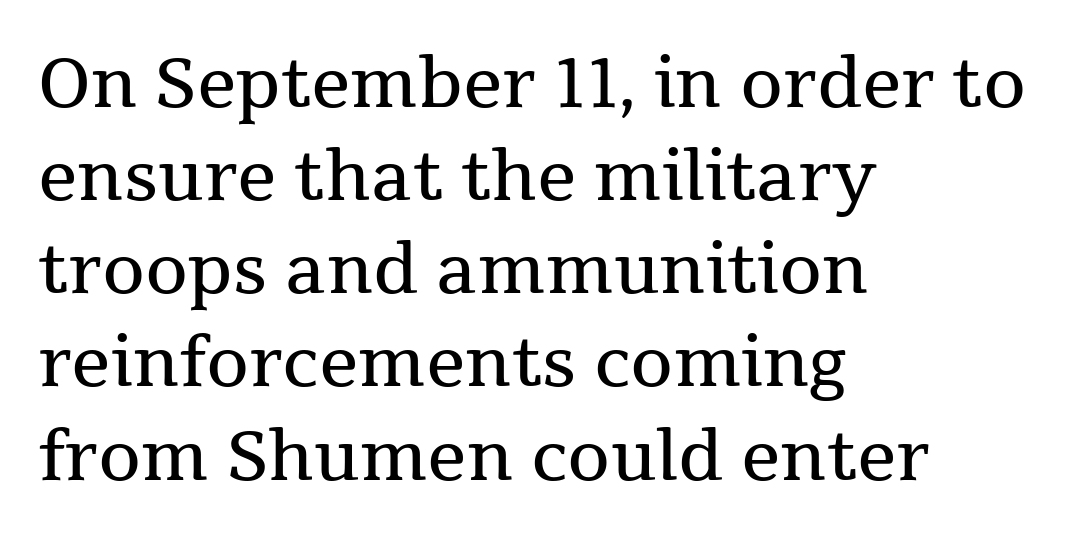
Q: Is the text bold? A: No.
Q: Is the text italic (slanted)? A: No, it is upright.
Q: Is the typeface a serif or a sans-serif typeface? A: Serif.
Q: Is the text underlined? A: No.
Q: How is the paragraph aligned? A: Left-aligned.
Q: Is the spacing between letters normal or unusually wide? A: Normal.
Q: Is the spacing between lines tight, normal or loose? A: Normal.
Q: Width (condensed, normal, or wide)? A: Normal.
Q: Stroke contrast? A: Medium.
Q: x-height? A: Medium.
Q: Monospaced? A: No.
